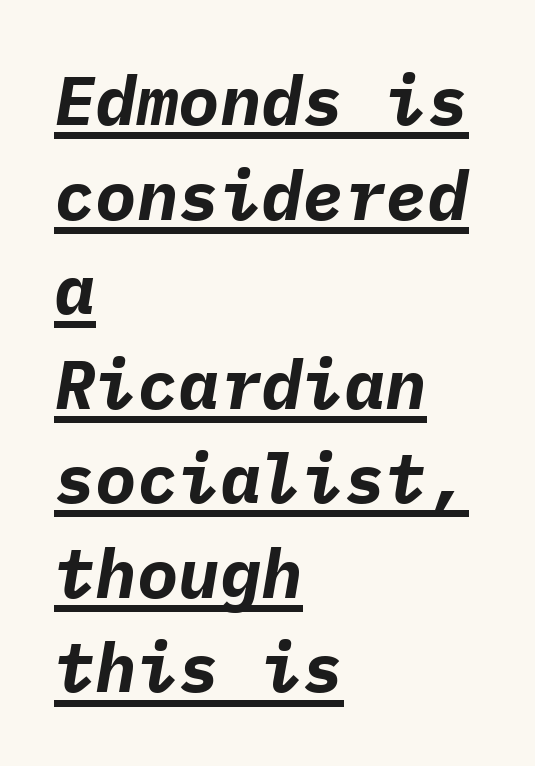
Q: Is the text bold? A: Yes.
Q: Is the text italic (slanted)? A: Yes, it leans right by about 9 degrees.
Q: Is the text underlined? A: Yes.
Q: How is the paragraph aligned? A: Left-aligned.
Q: Is the spacing between letters normal or unusually wide? A: Normal.
Q: Is the spacing between lines tight, normal or loose? A: Normal.
Q: Width (condensed, normal, or wide)? A: Normal.
Q: Stroke contrast? A: Low.
Q: x-height? A: Medium.
Q: Monospaced? A: Yes.
